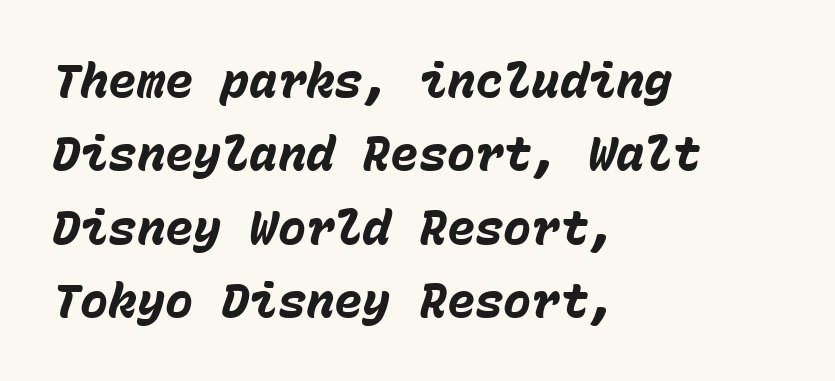
The image shows 47 px heavy type, italic (leaning right), monospaced; set left-aligned, normal line spacing (1.56x), normal letter spacing, not underlined; low stroke contrast and a medium x-height.
